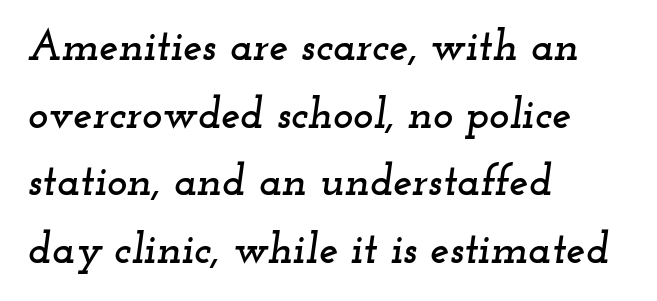
Underlining? Definitely not there. Quick note: interline space is typical. The setting favours the left margin, as ordinary paragraphs usually do. The gaps between neighbouring characters are ordinary and unremarkable. Spacing verdict: proportional, widths tailored to each character.
